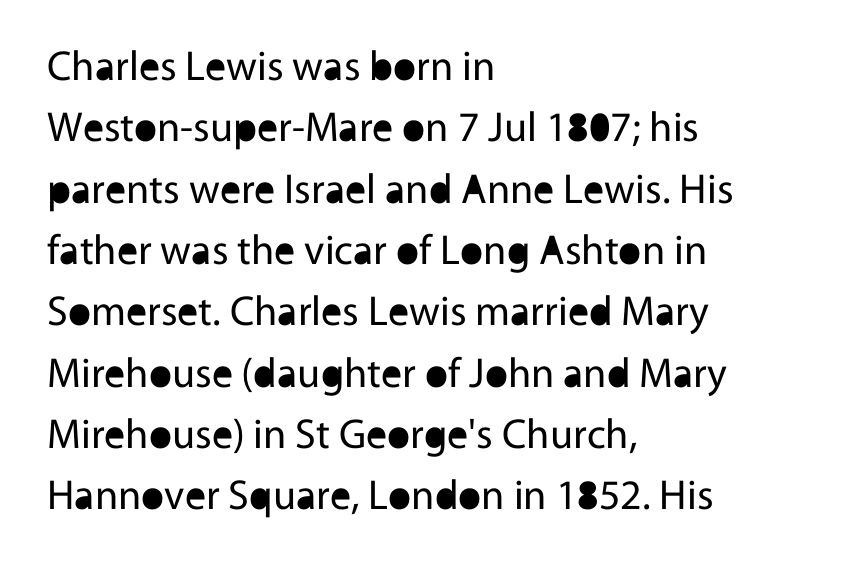
Whoever set this chose a conventional vertical rhythm. Character widths vary here, with narrow letters taking less room than wide ones. Rule under the text: the space is simply empty. Each stroke keeps to a modest, everyday thickness or less. The type family on display is of the sans-serif kind.
